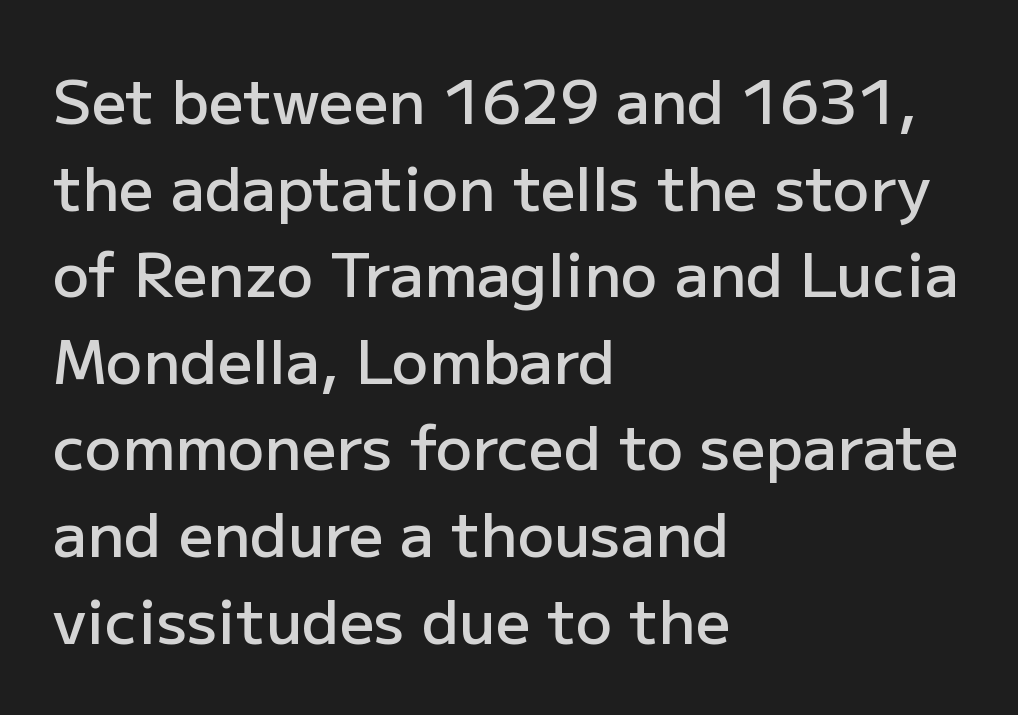
The image shows 61 px semibold sans-serif type, upright; set left-aligned, normal line spacing (1.42x), normal letter spacing, not underlined; low stroke contrast and a medium x-height.
